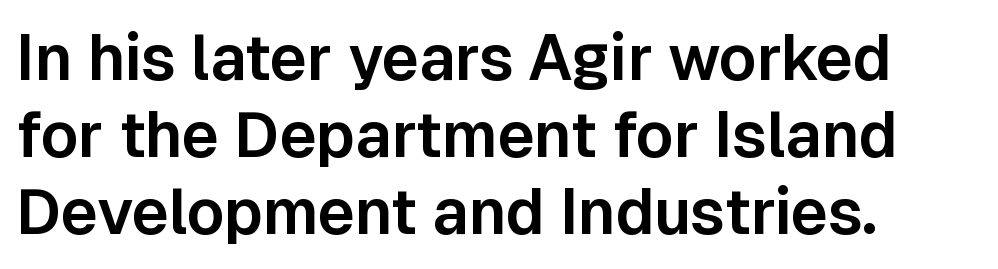
{"serif": "no", "italic": "no", "width": "normal", "stroke_contrast": "low", "x_height": "medium", "monospaced": "no", "underline": "no", "align": "left", "line_spacing_ratio": 1.22, "letter_spacing": "normal", "letter_spacing_em": 0.0, "glyph_px": 63}
